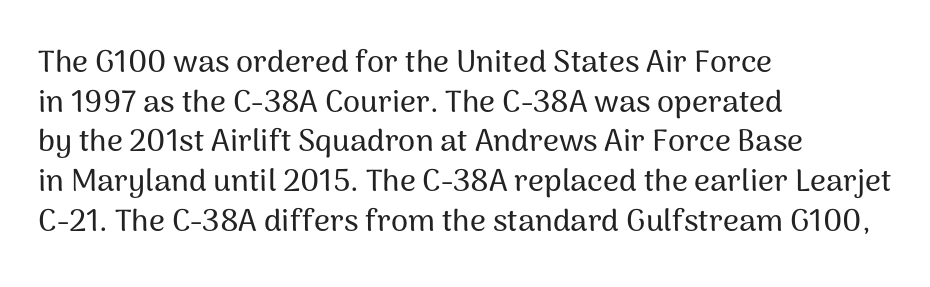
Evenly set lines give the paragraph a standard silhouette. Grotesque or geometric, the face here clearly has no serifs. The zone under the glyphs is completely vacant. Standard letterfit; no display-style spreading of the glyphs. This rendering uses left alignment, leaving the right contour irregular.
